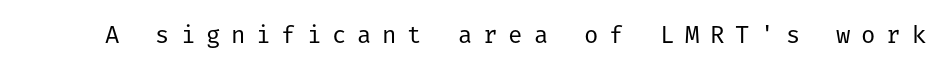
Q: Is the text bold? A: No.
Q: Is the text italic (slanted)? A: No, it is upright.
Q: Is the text underlined? A: No.
Q: Is the spacing between letters normal or unusually wide? A: Unusually wide.
